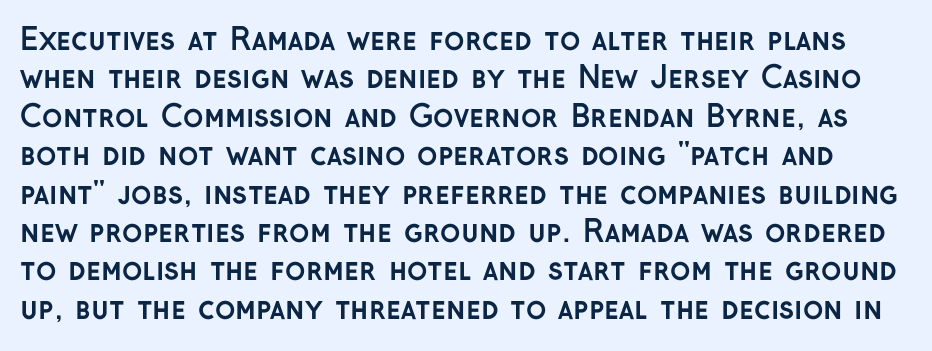
Notice how descenders clear the ascenders below comfortably — that's standard leading. Words appear dense and cohesive because spacing is normal. Stroke terminals: plain, sans-serif. You could not count columns in this text — the font is proportionally spaced.
